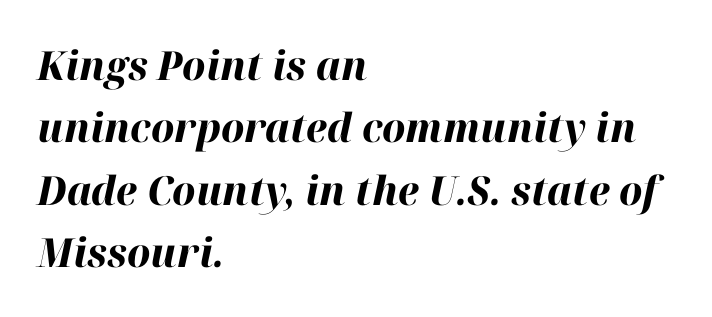
If you drew a line through each stem, it would be angled. The horizontal fit of the characters is conventional and even. What weight is shown? A full bold with thick strokes. Leftover space on each line is placed entirely after the last word. One glance says typical: line gaps are just what's usual.
